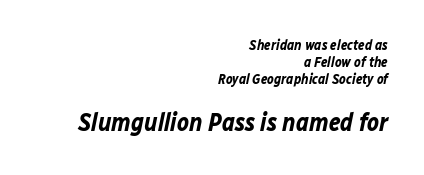
Scale increases going downward across the two blocks. All the whitespace from short lines collects on the left. The sample has been set heavy, in full bold. The letters sit at their default tracking, neither squeezed nor spread. The axis of the letterforms is tilted away from vertical. Has an underline been added? It has not.
